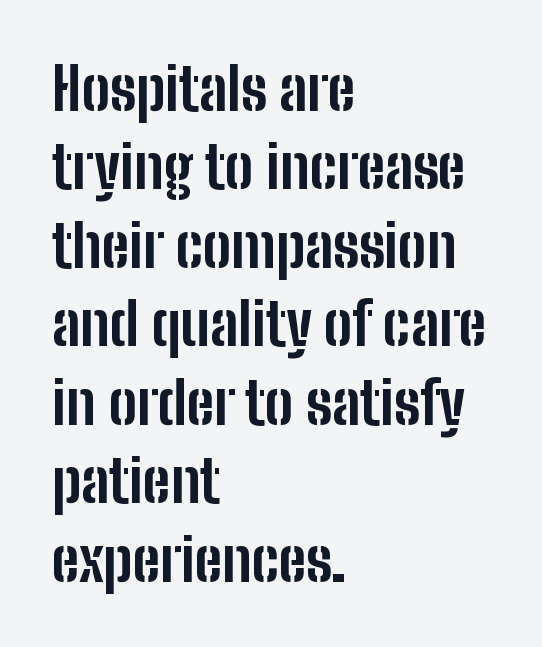
Q: Is the text bold? A: Yes.
Q: Is the text italic (slanted)? A: No, it is upright.
Q: Is the typeface a serif or a sans-serif typeface? A: Sans-serif.
Q: Is the text underlined? A: No.
Q: How is the paragraph aligned? A: Left-aligned.
Q: Is the spacing between letters normal or unusually wide? A: Normal.
Q: Is the spacing between lines tight, normal or loose? A: Normal.
Q: Width (condensed, normal, or wide)? A: Condensed.
Q: Stroke contrast? A: Low.
Q: x-height? A: Medium.
Q: Monospaced? A: No.
